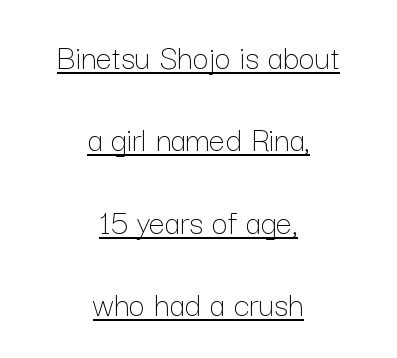
The image shows 36 px thin type, upright; set centered, loose line spacing (2.29x), normal letter spacing, underlined; low stroke contrast and a medium x-height.
